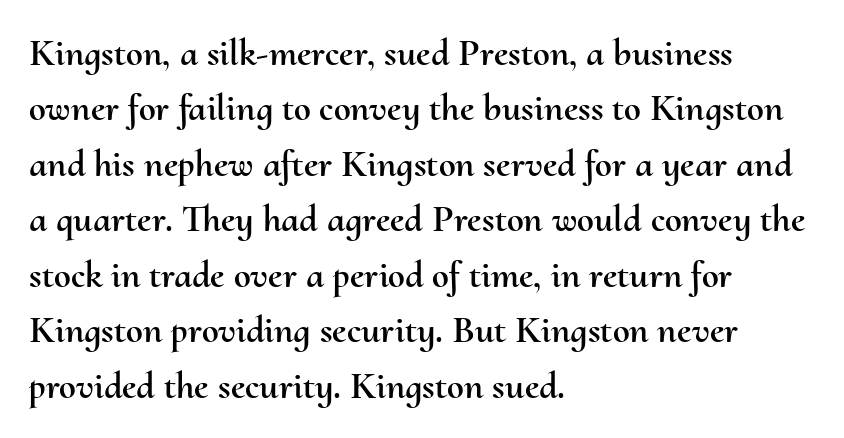
{"italic": "no", "width": "normal", "stroke_contrast": "medium", "x_height": "small", "monospaced": "no", "underline": "no", "align": "left", "line_spacing": "normal", "line_spacing_ratio": 1.46, "letter_spacing": "normal", "letter_spacing_em": 0.0, "glyph_px": 38}
